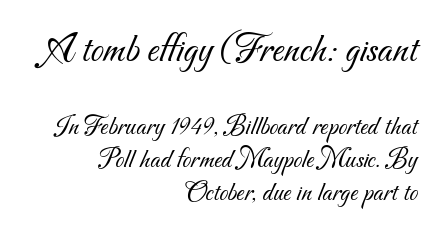
Which chunk is bigger? The first one — the top block dwarfs the bottom. Note the varied advance widths — an 'i' is clearly narrower than an 'm'. This rendering leaves character spacing at its baseline value. The characters are drawn with everyday or finer stroke widths. Regarding serifs, this sample does without them. Right-aligned paragraph, ragged on the left.
